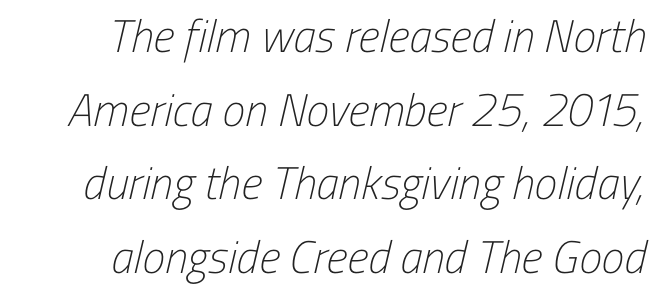
Vertical stems look standard width or narrower in stroke. Character widths vary here, with narrow letters taking less room than wide ones. Stroke terminals: plain, sans-serif. One glance says typical: line gaps are just what's usual. The zone under the glyphs is completely vacant. The passage shown has conventional tracking throughout.
